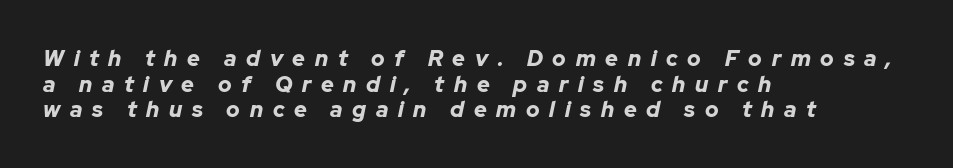
{"italic": "yes", "lean": "right", "slant_degrees": 12, "bold": "yes", "underline": "no", "align": "left", "line_spacing_ratio": 1.16, "letter_spacing": "wide", "letter_spacing_em": 0.44, "glyph_px": 22}
